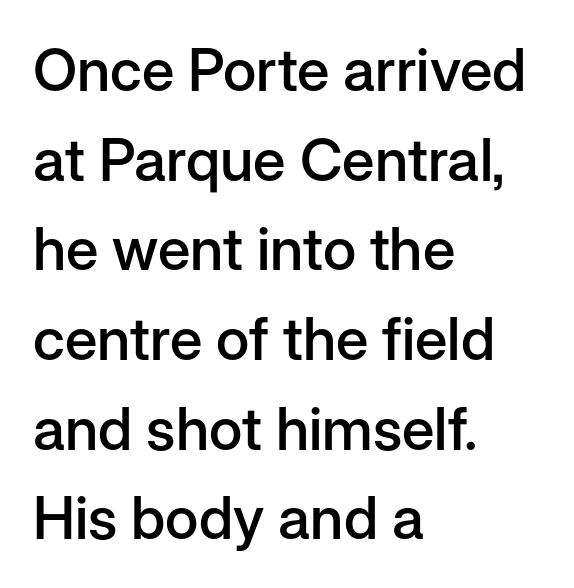
This rendering employs a face without finishing strokes, i.e., a sans-serif. The foot of each line stays bare and open. This sample has the flowing, uneven cadence of proportional lettering. Summary of vertical rhythm: regular, with standard interline spacing.
